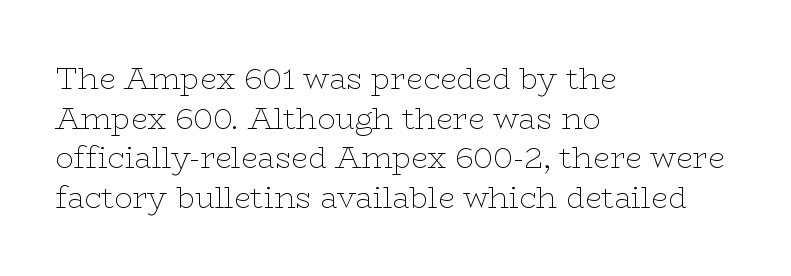
The image shows 30 px thin, wide serif type, upright; set left-aligned, normal line spacing (1.32x), normal letter spacing, not underlined; low stroke contrast and a medium x-height.
